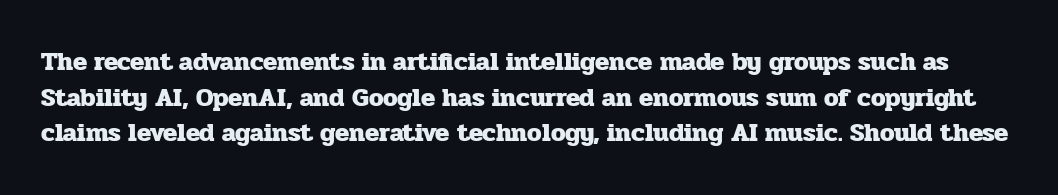
The typography opts for an upright posture over an oblique one. Does extra space separate the letters? No, they use regular spacing. Horizontal bands of white between lines are of average thickness. I'd describe the lettering as bold — thick and assertive. Check under the words: just untouched page.
